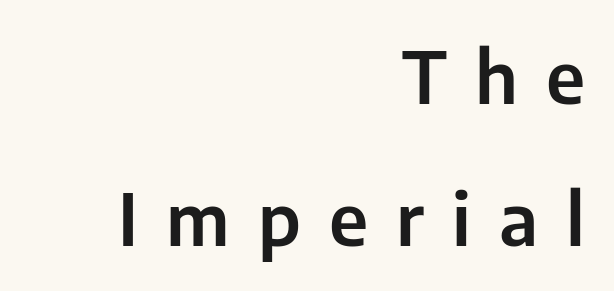
This sample trades compactness for vertical openness between lines. Teacher's note: observe the even right margin — that is flush-right alignment. Clear beneath every line of the passage. The type is letterspaced generously, with wide tracking. No italicization has been applied; the sample stays upright.
